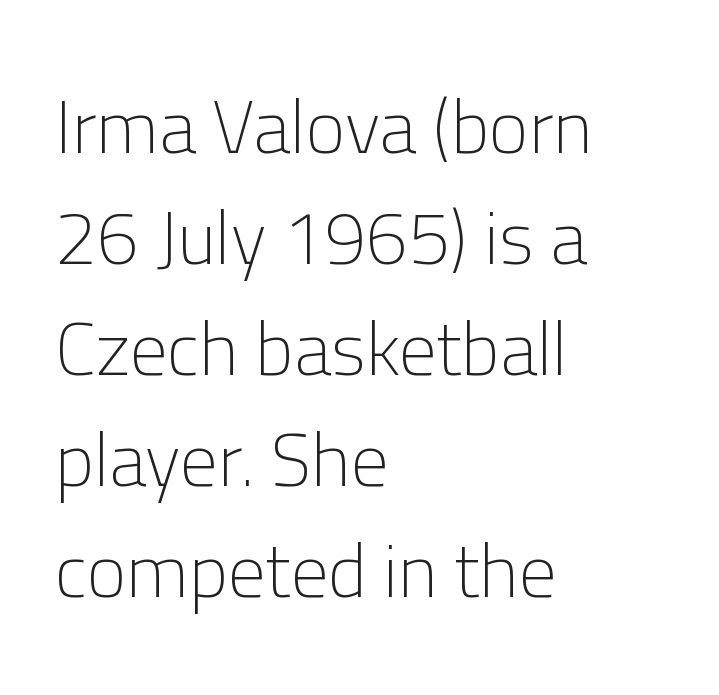
{"serif": "no", "italic": "no", "bold": "no", "weight": "light", "width": "normal", "stroke_contrast": "low", "x_height": "medium", "monospaced": "no", "underline": "no", "align": "left", "line_spacing": "normal", "line_spacing_ratio": 1.48, "letter_spacing": "normal", "letter_spacing_em": 0.0, "glyph_px": 75}
